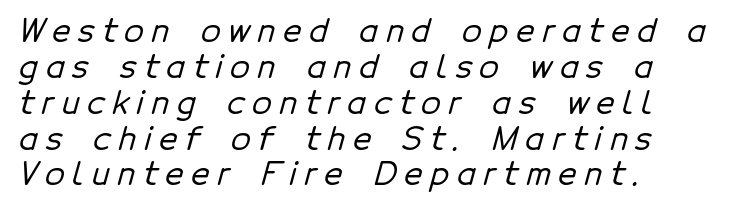
{"serif": "no", "width": "normal", "stroke_contrast": "low", "x_height": "medium", "monospaced": "no", "underline": "no", "align": "left", "line_spacing": "tight", "line_spacing_ratio": 1.12, "letter_spacing": "wide", "letter_spacing_em": 0.24, "glyph_px": 32}
